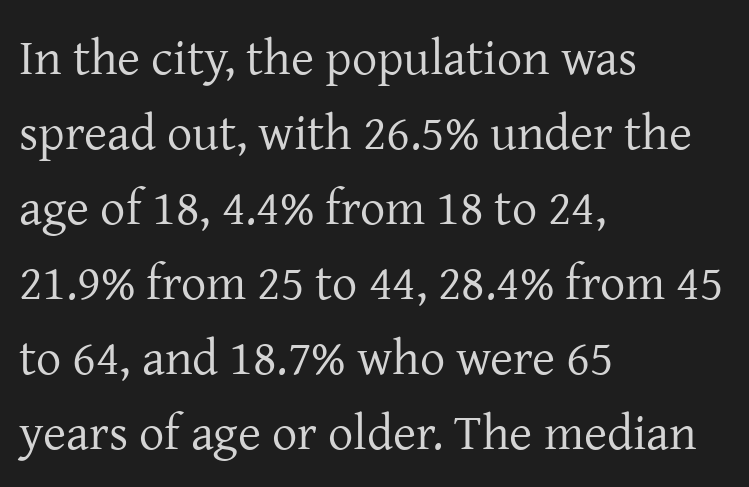
Q: Is the text bold? A: No.
Q: Is the text italic (slanted)? A: No, it is upright.
Q: Is the typeface a serif or a sans-serif typeface? A: Serif.
Q: Is the text underlined? A: No.
Q: How is the paragraph aligned? A: Left-aligned.
Q: Is the spacing between letters normal or unusually wide? A: Normal.
Q: Is the spacing between lines tight, normal or loose? A: Normal.
Q: Width (condensed, normal, or wide)? A: Normal.
Q: Stroke contrast? A: Low.
Q: x-height? A: Medium.
Q: Monospaced? A: No.
